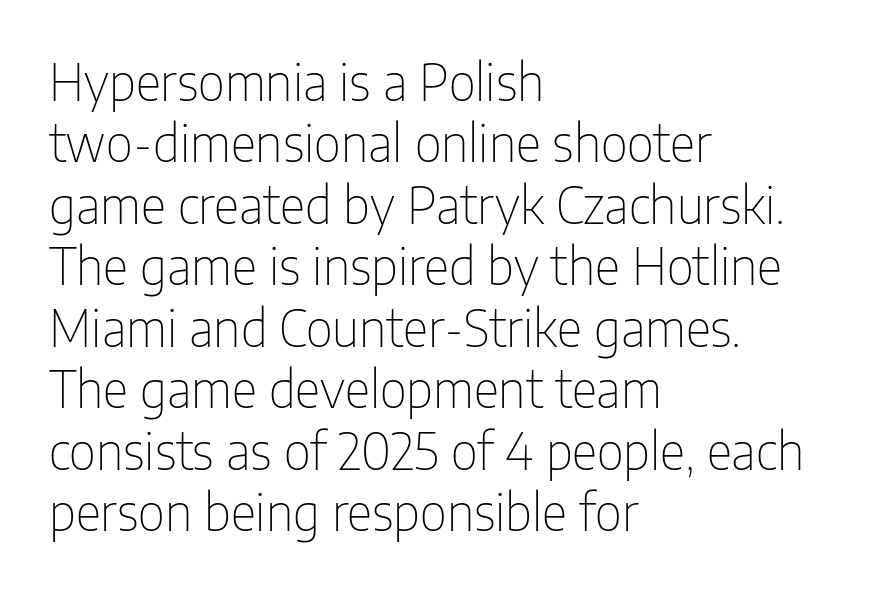
Q: Is the text bold? A: No.
Q: Is the text italic (slanted)? A: No, it is upright.
Q: Is the typeface a serif or a sans-serif typeface? A: Sans-serif.
Q: Is the text underlined? A: No.
Q: How is the paragraph aligned? A: Left-aligned.
Q: Is the spacing between letters normal or unusually wide? A: Normal.
Q: Width (condensed, normal, or wide)? A: Condensed.
Q: Stroke contrast? A: Low.
Q: x-height? A: Medium.
Q: Monospaced? A: No.
